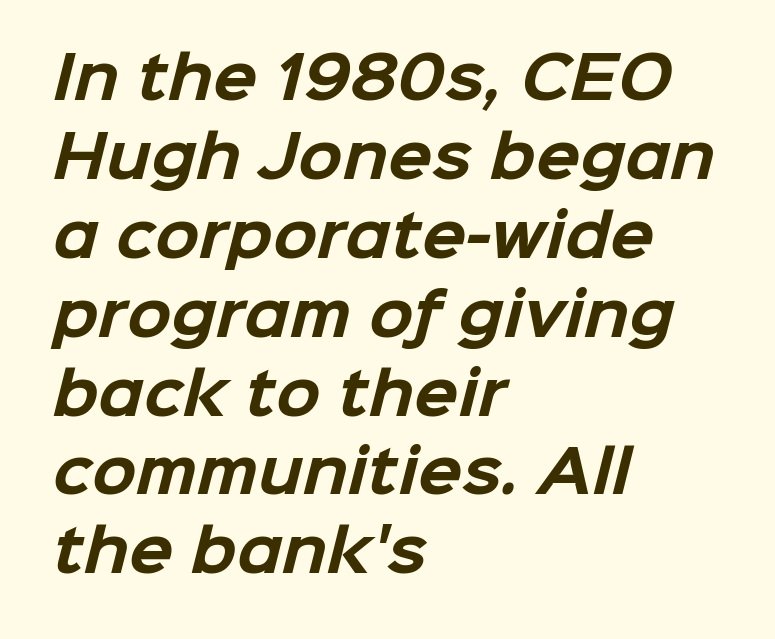
The image shows 58 px bold sans-serif type; set left-aligned, normal line spacing (1.36x), normal letter spacing, not underlined; low stroke contrast and a medium x-height.
